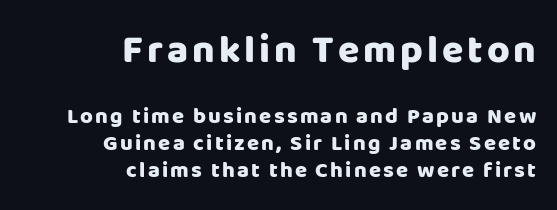
{"serif": "no", "italic": "no", "bold": "yes", "weight": "heavy", "width": "normal", "stroke_contrast": "low", "x_height": "large", "monospaced": "no", "underline": "no", "align": "right", "line_spacing_ratio": 1.21, "larger_block": "first", "size_ratio": 1.77, "glyph_px": 39}
